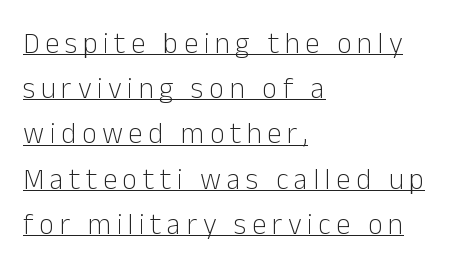
{"serif": "no", "italic": "no", "bold": "no", "weight": "light", "width": "normal", "stroke_contrast": "low", "x_height": "medium", "monospaced": "no", "underline": "yes", "align": "left", "line_spacing": "normal", "line_spacing_ratio": 1.56, "glyph_px": 29}
